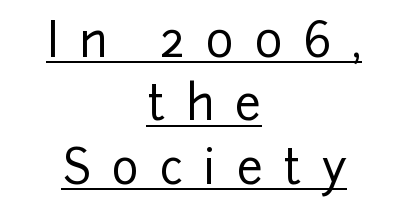
{"serif": "no", "italic": "no", "width": "normal", "stroke_contrast": "low", "x_height": "medium", "monospaced": "no", "underline": "yes", "align": "center", "line_spacing": "normal", "line_spacing_ratio": 1.35, "letter_spacing": "wide", "letter_spacing_em": 0.43, "glyph_px": 47}
